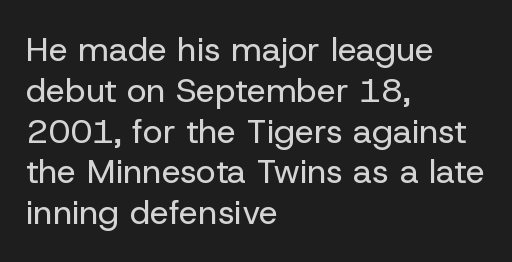
Q: Is the text bold? A: No.
Q: Is the text italic (slanted)? A: No, it is upright.
Q: Is the typeface a serif or a sans-serif typeface? A: Sans-serif.
Q: Is the text underlined? A: No.
Q: How is the paragraph aligned? A: Left-aligned.
Q: Is the spacing between letters normal or unusually wide? A: Normal.
Q: Width (condensed, normal, or wide)? A: Normal.
Q: Stroke contrast? A: Low.
Q: x-height? A: Medium.
Q: Monospaced? A: No.
